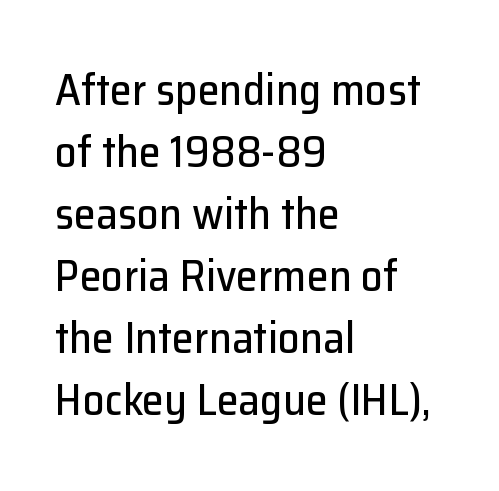
{"serif": "no", "italic": "no", "width": "normal", "stroke_contrast": "low", "x_height": "medium", "monospaced": "no", "underline": "no", "align": "left", "line_spacing": "normal", "line_spacing_ratio": 1.41, "letter_spacing": "normal", "letter_spacing_em": 0.0, "glyph_px": 44}
